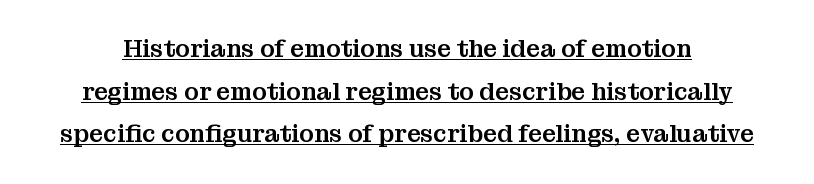
{"italic": "no", "underline": "yes", "line_spacing_ratio": 1.78, "letter_spacing": "normal", "letter_spacing_em": 0.0, "glyph_px": 24}
